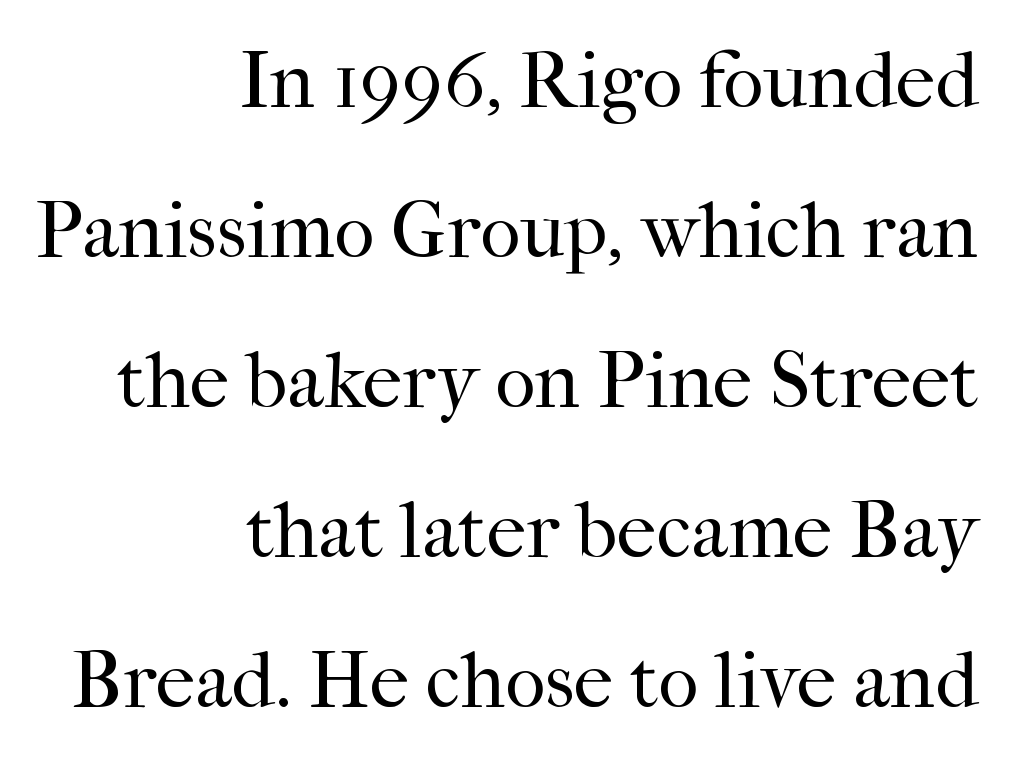
The image shows 79 px regular-weight serif type, upright; set right-aligned, loose line spacing (1.9x), normal letter spacing, not underlined; high stroke contrast and a medium x-height.
